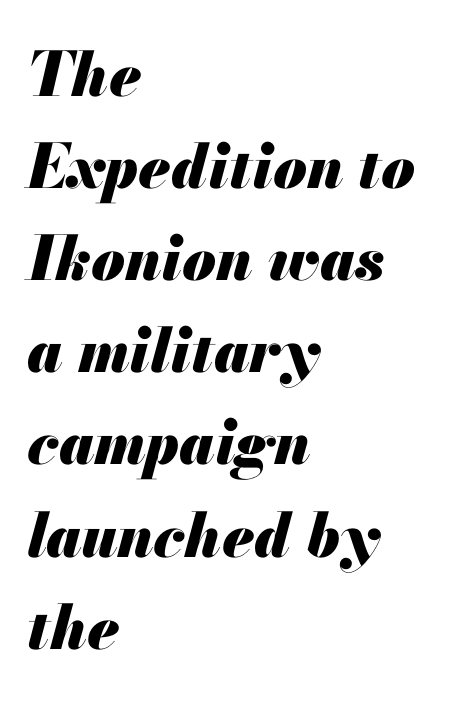
The image shows 61 px heavy type, italic (leaning right); set left-aligned, normal line spacing (1.51x), normal letter spacing, not underlined; medium stroke contrast and a small x-height.
